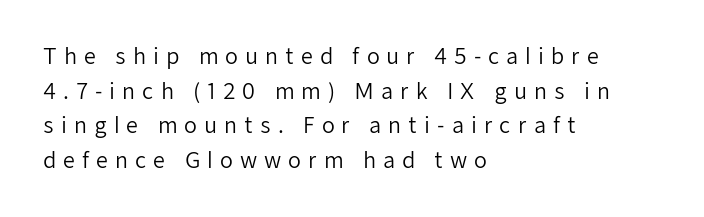
Q: Is the text bold? A: No.
Q: Is the text italic (slanted)? A: No, it is upright.
Q: Is the text underlined? A: No.
Q: How is the paragraph aligned? A: Left-aligned.
Q: Is the spacing between letters normal or unusually wide? A: Unusually wide.
Q: Is the spacing between lines tight, normal or loose? A: Normal.
